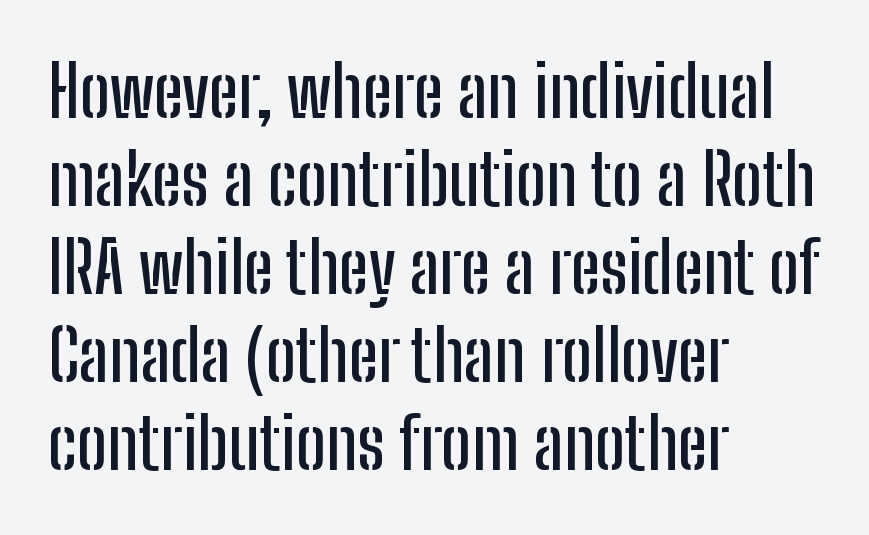
Q: Is the text italic (slanted)? A: No, it is upright.
Q: Is the typeface a serif or a sans-serif typeface? A: Sans-serif.
Q: Is the text underlined? A: No.
Q: How is the paragraph aligned? A: Left-aligned.
Q: Is the spacing between letters normal or unusually wide? A: Normal.
Q: Width (condensed, normal, or wide)? A: Condensed.
Q: Stroke contrast? A: Low.
Q: x-height? A: Medium.
Q: Monospaced? A: No.
